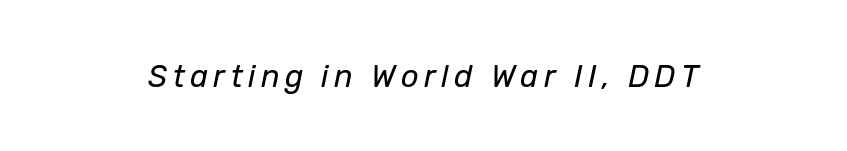
{"italic": "yes", "lean": "right", "slant_degrees": 12, "bold": "no", "weight": "regular", "width": "normal", "stroke_contrast": "low", "x_height": "medium", "monospaced": "no", "underline": "no", "align": "center", "glyph_px": 31}
